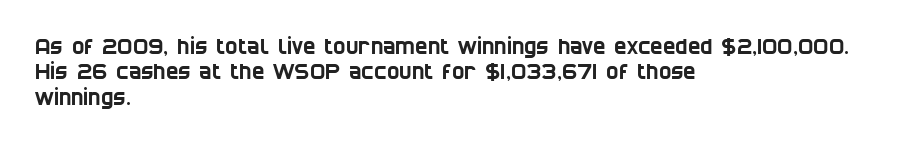
The gaps between neighbouring characters are ordinary and unremarkable. Anything drawn beneath the words? Only blank space. The rendering anchors every line to the left-hand side.
